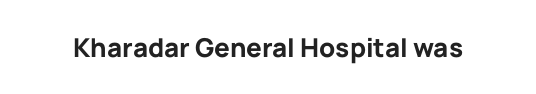
Q: Is the text bold? A: Yes.
Q: Is the text italic (slanted)? A: No, it is upright.
Q: Is the text underlined? A: No.
Q: Is the spacing between letters normal or unusually wide? A: Normal.
